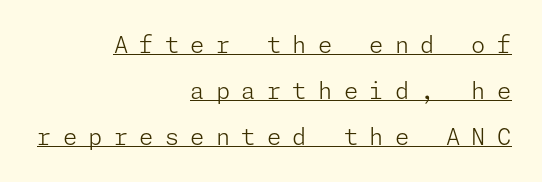
The image shows 23 px text type, upright; set right-aligned, loose line spacing (2.01x), unusually wide letter spacing (+0.49 em), underlined.
